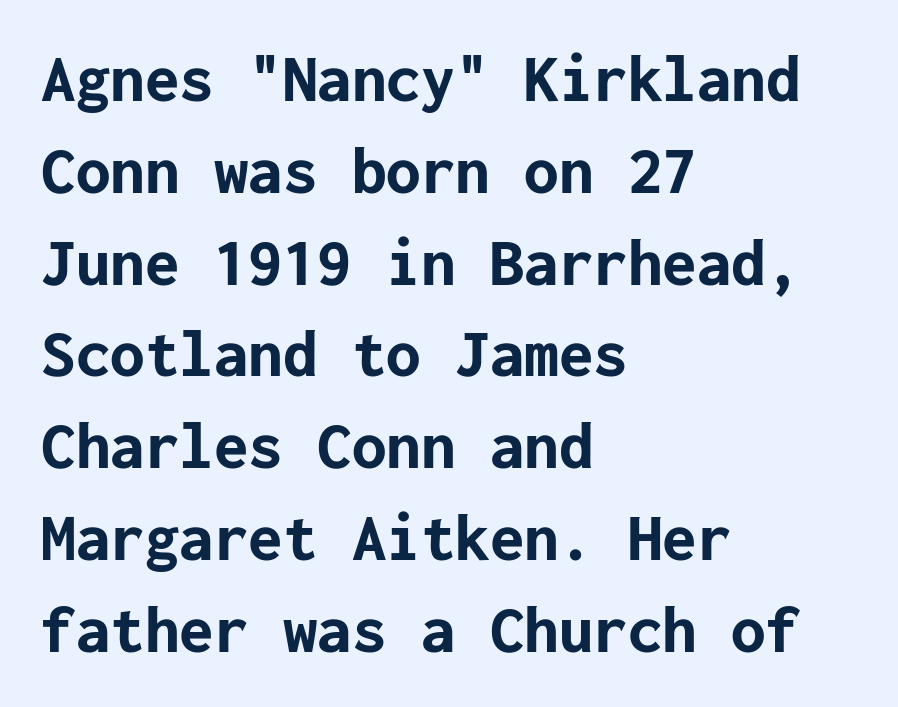
{"serif": "no", "italic": "no", "bold": "yes", "weight": "bold", "width": "normal", "stroke_contrast": "low", "x_height": "medium", "underline": "no", "align": "left", "line_spacing": "normal", "line_spacing_ratio": 1.33, "letter_spacing": "normal", "letter_spacing_em": 0.0, "glyph_px": 69}
